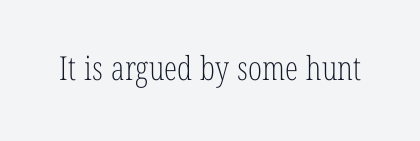
Honestly, there is no underline to notice here at all. Bold? No — there's no thickening of the strokes. Designer's note — italics off, roman on. Character widths vary here, with narrow letters taking less room than wide ones. You can tell from the footed stems that serif type was used. Letter spacing: default.
